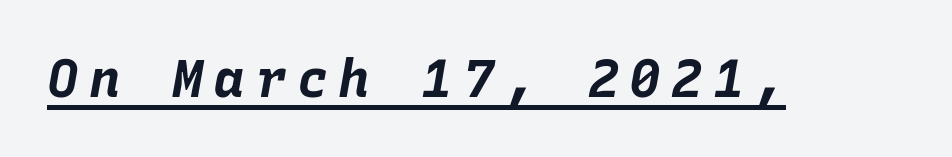
Q: Is the text bold? A: Yes.
Q: Is the text italic (slanted)? A: Yes, it leans right by about 10 degrees.
Q: Is the text underlined? A: Yes.
Q: Is the spacing between letters normal or unusually wide? A: Unusually wide.
Q: Width (condensed, normal, or wide)? A: Normal.
Q: Stroke contrast? A: Low.
Q: x-height? A: Large.
Q: Monospaced? A: Yes.
